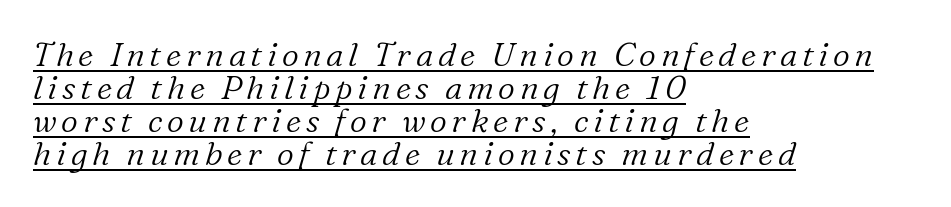
{"serif": "yes", "italic": "yes", "lean": "right", "slant_degrees": 16, "bold": "no", "weight": "light", "width": "normal", "stroke_contrast": "low", "x_height": "medium", "monospaced": "no", "underline": "yes", "align": "left", "line_spacing": "tight", "line_spacing_ratio": 1.0, "glyph_px": 33}
